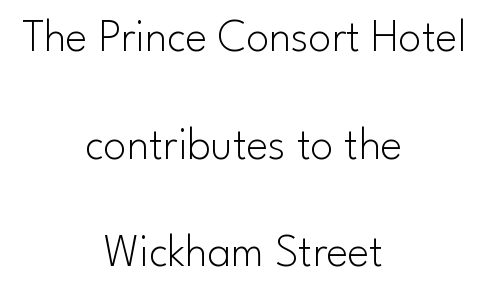
No letter is thick-stroked: the sample isn't bold. Each letter keeps its own natural width here, so spacing adapts to shape. Which margin do the lines hug? Neither — every line sits in the middle. This sample trades compactness for vertical openness between lines. Notice how the stems are strictly vertical — no italics here.
